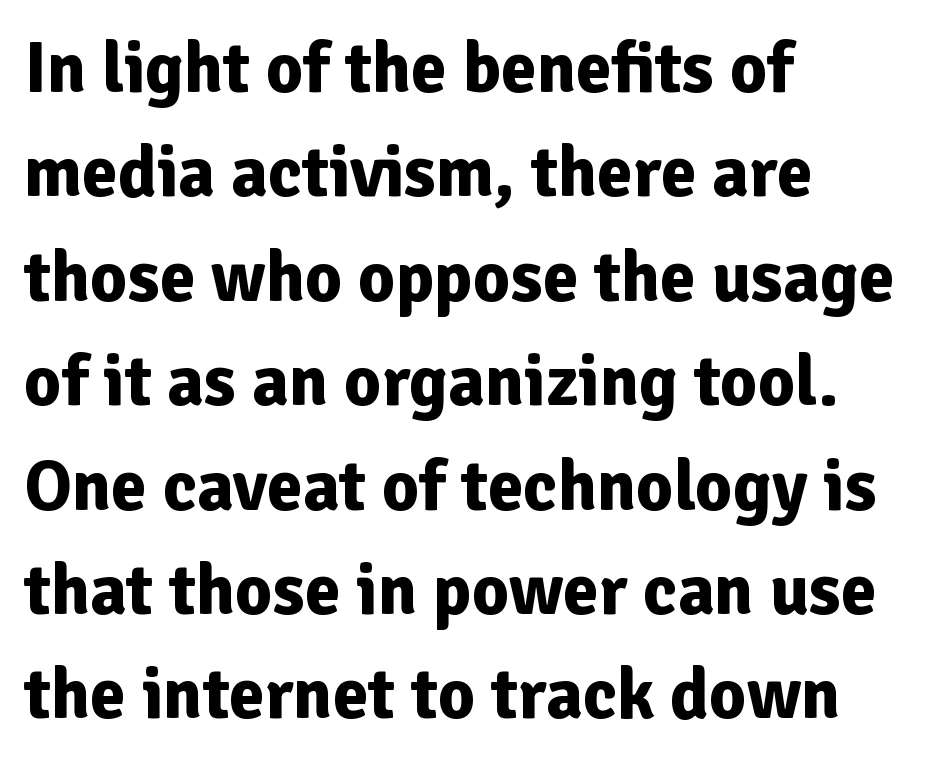
{"serif": "no", "italic": "no", "bold": "yes", "weight": "bold", "width": "normal", "stroke_contrast": "low", "x_height": "medium", "monospaced": "no", "underline": "no", "align": "left", "line_spacing": "normal", "line_spacing_ratio": 1.45, "letter_spacing": "normal", "letter_spacing_em": 0.0, "glyph_px": 72}
